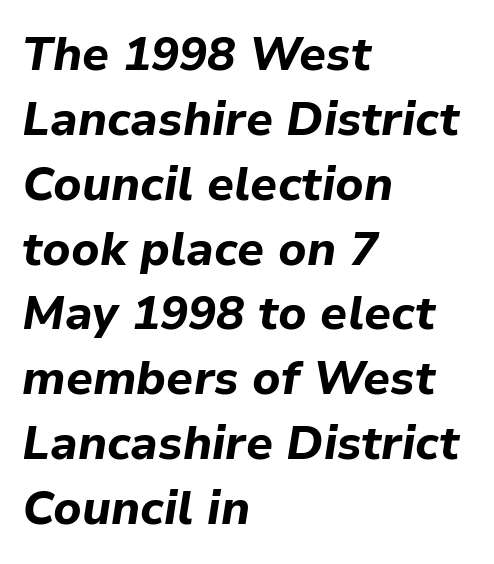
{"italic": "yes", "lean": "right", "slant_degrees": 9, "bold": "yes", "weight": "bold", "width": "normal", "stroke_contrast": "low", "x_height": "medium", "monospaced": "no", "underline": "no", "align": "left", "line_spacing": "normal", "line_spacing_ratio": 1.38, "letter_spacing": "normal", "letter_spacing_em": 0.0, "glyph_px": 47}
